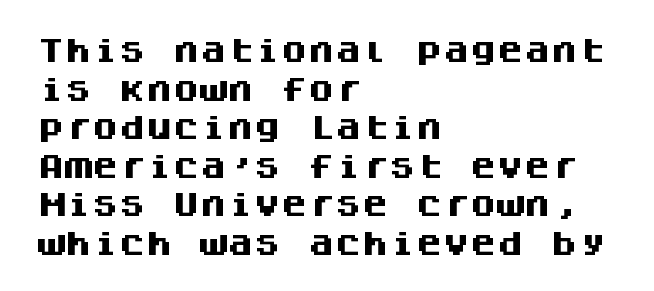
{"italic": "no", "bold": "yes", "underline": "no", "align": "left", "line_spacing": "normal", "line_spacing_ratio": 1.43, "letter_spacing": "normal", "letter_spacing_em": 0.0, "glyph_px": 27}
